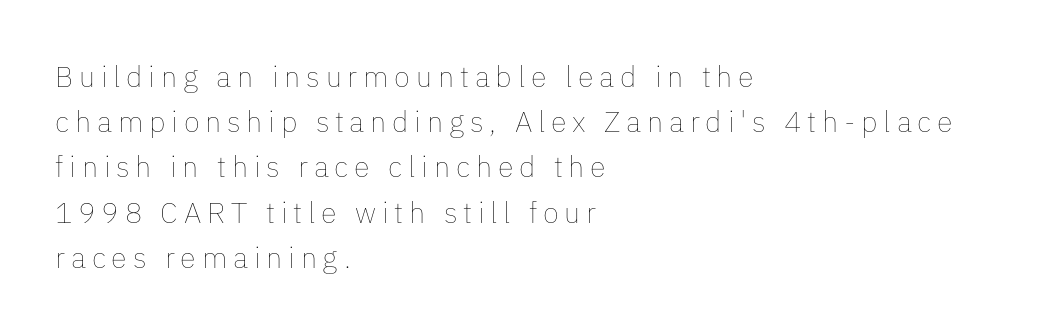
Q: Is the text bold? A: No.
Q: Is the text italic (slanted)? A: No, it is upright.
Q: Is the text underlined? A: No.
Q: How is the paragraph aligned? A: Left-aligned.
Q: Is the spacing between letters normal or unusually wide? A: Unusually wide.
Q: Is the spacing between lines tight, normal or loose? A: Normal.
Q: Width (condensed, normal, or wide)? A: Normal.
Q: Stroke contrast? A: Low.
Q: x-height? A: Medium.
Q: Monospaced? A: No.
